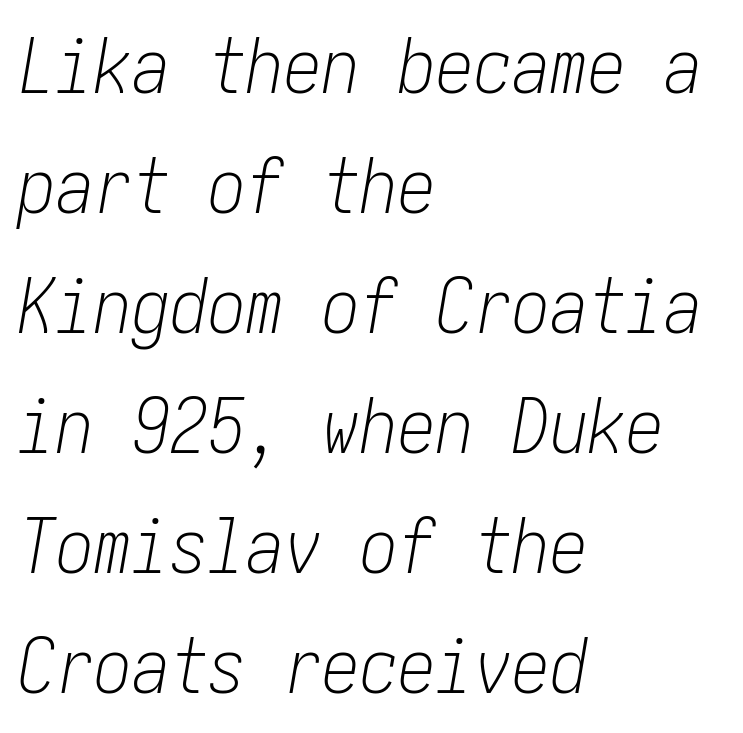
{"italic": "yes", "lean": "right", "slant_degrees": 10, "bold": "no", "weight": "light", "width": "condensed", "stroke_contrast": "low", "x_height": "medium", "underline": "no", "align": "left", "line_spacing": "normal", "line_spacing_ratio": 1.58, "letter_spacing": "normal", "letter_spacing_em": 0.0, "glyph_px": 76}
